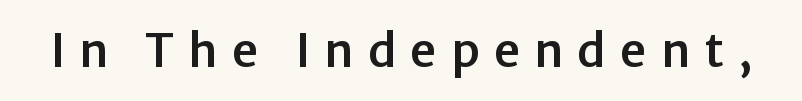
{"serif": "no", "italic": "no", "width": "normal", "stroke_contrast": "low", "x_height": "medium", "monospaced": "no", "underline": "no", "letter_spacing": "wide", "letter_spacing_em": 0.31, "glyph_px": 46}
